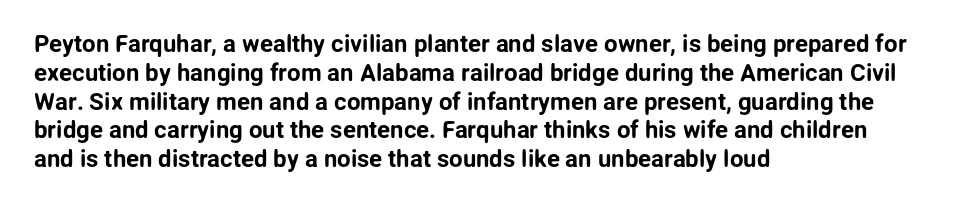
In CSS terms this would be text-align: left. The letters stand upright; this is a roman face. Underlining? Definitely not there. These lines keep a tight, regular rhythm from letter to letter.
